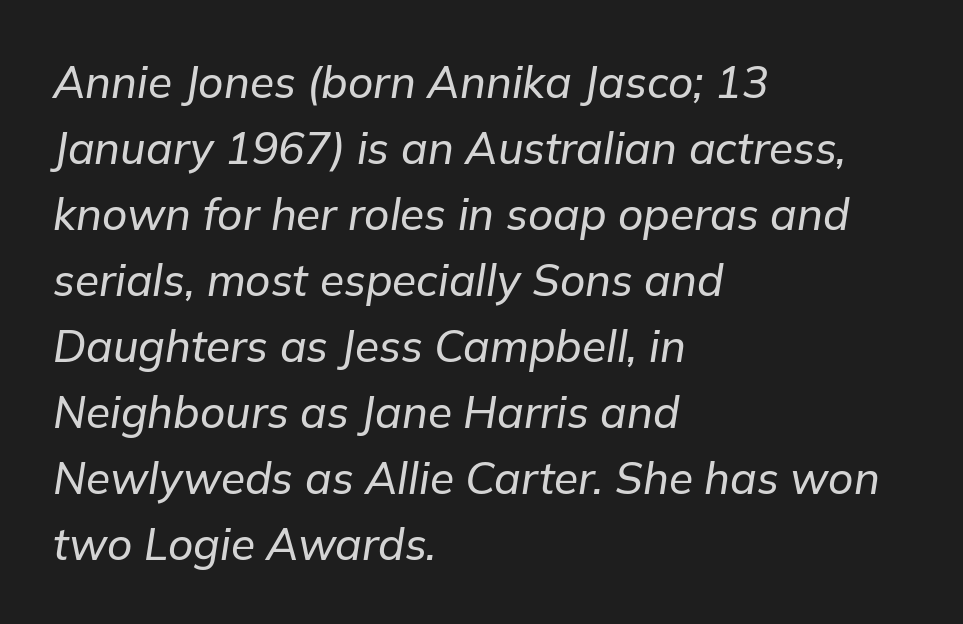
Observe the ordinary spacing: letters are neighbours, not strangers. Italic: yes, the glyphs are oblique. The strip under each line holds only bare page. The ragged edge is on the right, which tells us the setting is flush left. Does the leading feel generous? No, just average.
